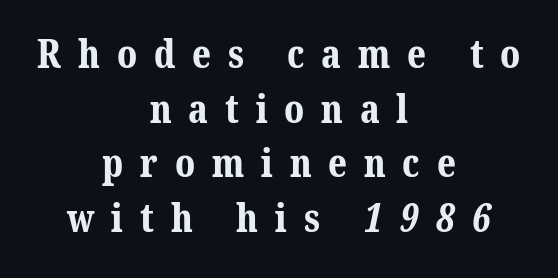
Q: Is the text bold? A: Yes.
Q: Is the typeface a serif or a sans-serif typeface? A: Serif.
Q: Is the text underlined? A: No.
Q: How is the paragraph aligned? A: Centered.
Q: Is the spacing between letters normal or unusually wide? A: Unusually wide.
Q: Is the spacing between lines tight, normal or loose? A: Normal.
Q: Width (condensed, normal, or wide)? A: Normal.
Q: Stroke contrast? A: Medium.
Q: x-height? A: Medium.
Q: Monospaced? A: No.
